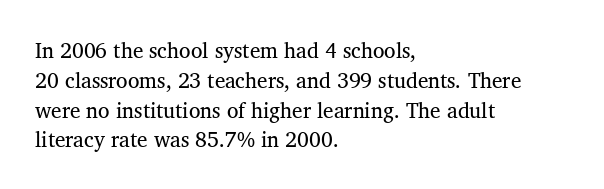
The image shows 21 px text type, upright; set left-aligned, normal line spacing (1.42x), normal letter spacing, not underlined.
